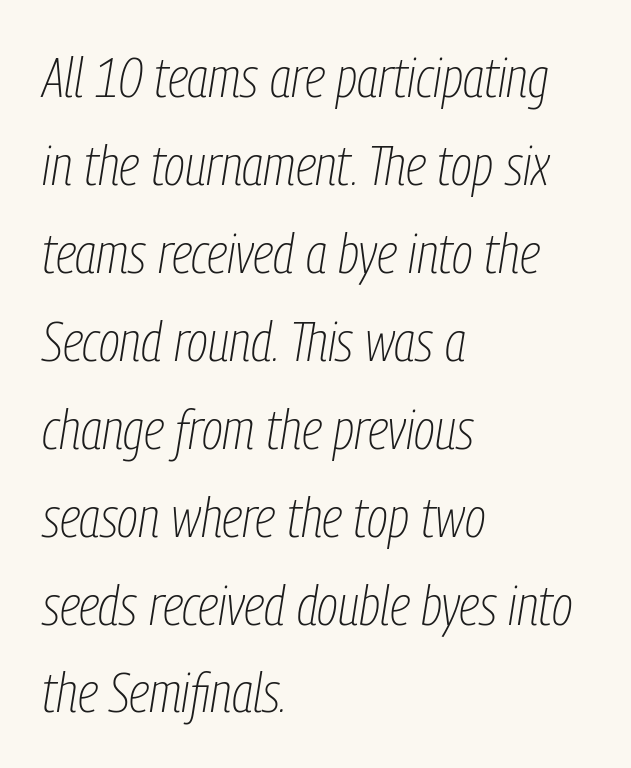
{"italic": "yes", "lean": "right", "slant_degrees": 9, "bold": "no", "weight": "thin", "width": "condensed", "stroke_contrast": "low", "x_height": "medium", "monospaced": "no", "underline": "no", "align": "left", "line_spacing": "normal", "line_spacing_ratio": 1.57, "letter_spacing": "normal", "letter_spacing_em": 0.0, "glyph_px": 56}
